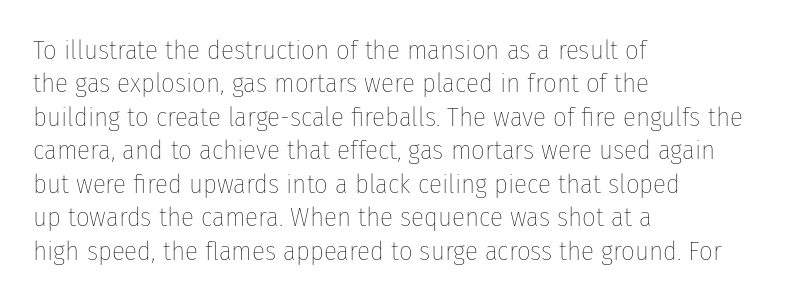
The image shows 27 px text type, upright; set left-aligned, line spacing 1.24x, normal letter spacing, not underlined.
